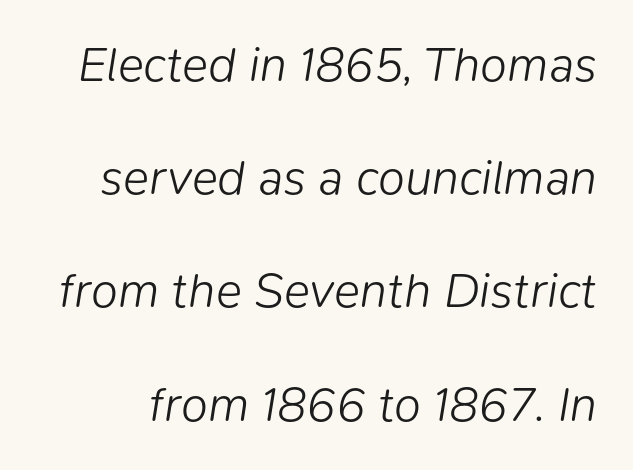
Only glyphs here, with clear space below each row. Compared with typical paragraphs, the rows here are farther apart. The typeface has the unassuming heft of standard copy or less. Between one letter and the next there's only the usual sliver of space.
